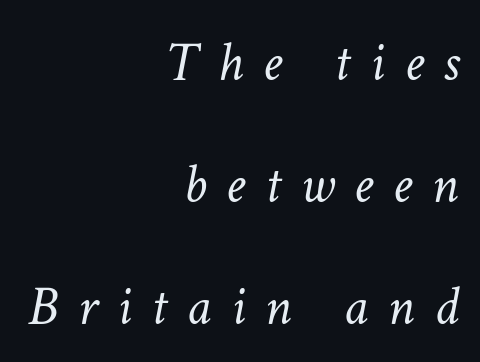
The image shows 56 px light type, italic (leaning right); set right-aligned, loose line spacing (2.18x), unusually wide letter spacing (+0.35 em), not underlined; low stroke contrast and a medium x-height.
